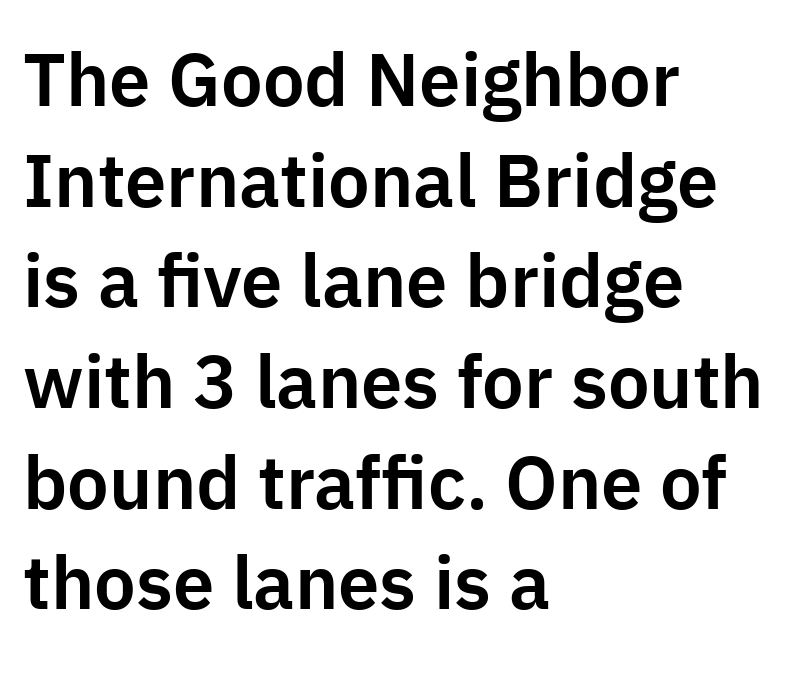
{"serif": "no", "italic": "no", "width": "normal", "stroke_contrast": "low", "x_height": "medium", "monospaced": "no", "underline": "no", "align": "left", "line_spacing": "normal", "line_spacing_ratio": 1.36, "letter_spacing": "normal", "letter_spacing_em": 0.0, "glyph_px": 74}
